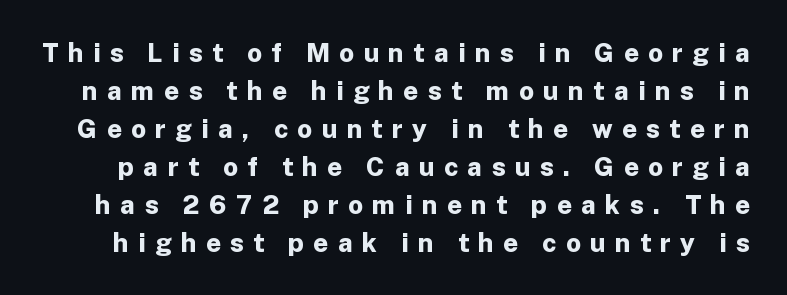
Leading matches the norm, producing a regular column. Words appear elongated and porous because spacing is wide. Unlike italic type, these characters show no tilt at all. You'd pick this weight for a headline — it's a proper bold. The area under the type is left untouched.
